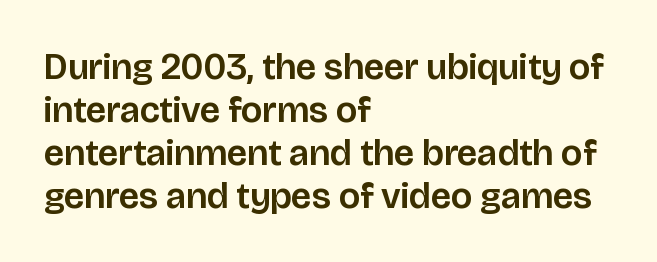
The face used here is rendered with its standard letterfit. Here the designer chose a conventional face with non-uniform glyph widths. Each letter's strokes conclude bluntly, with no projecting serifs. The lettering stays uniformly vertical, giving the passage a roman look. Beneath every word, the page is bare.
